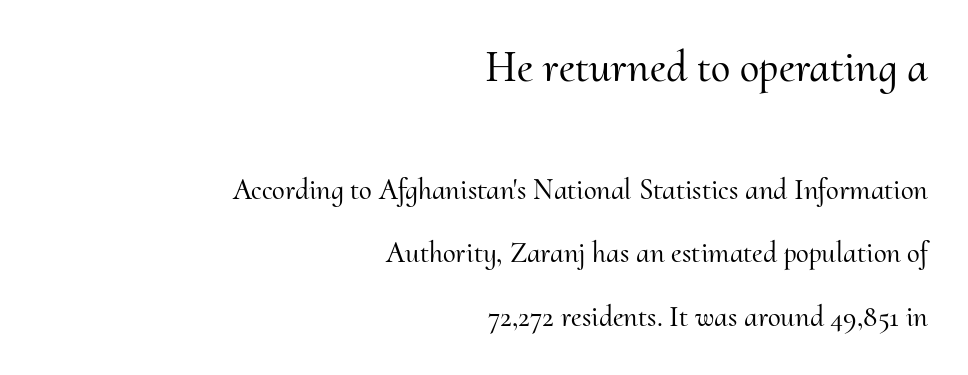
Here the designer chose a conventional face with non-uniform glyph widths. In terms of leading, this rendering errs on the spacious side. Caption: upper text group enlarged, lower text group reduced. Default kerning and tracking; the words read as compact shapes. Font category for this specimen: serif. Layout note: lines flush right.
